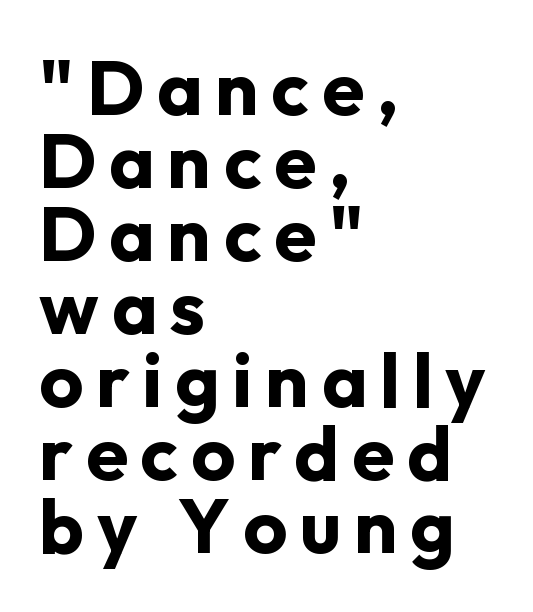
The rendering uses a small line-height, squeezing the rows. Teacher's note: observe the even left margin — that is flush-left alignment. Upright lettering throughout. Every letter is thick-stroked: bold, no question. Spacing verdict: proportional, widths tailored to each character.
